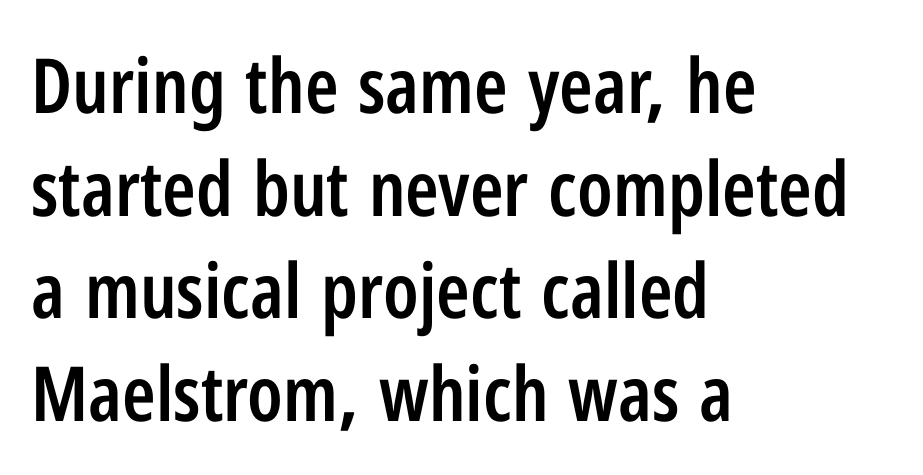
{"serif": "no", "italic": "no", "bold": "semi", "weight": "semibold", "width": "condensed", "stroke_contrast": "low", "x_height": "medium", "monospaced": "no", "underline": "no", "align": "left", "line_spacing": "normal", "line_spacing_ratio": 1.35, "letter_spacing": "normal", "letter_spacing_em": 0.0, "glyph_px": 76}
